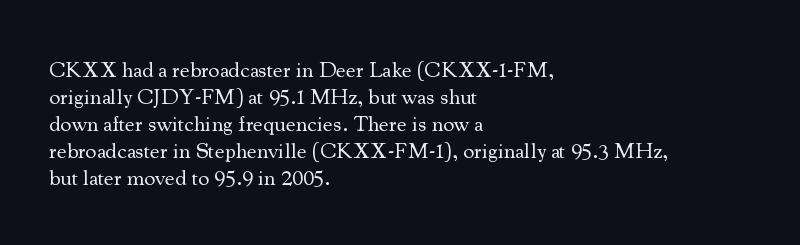
{"italic": "no", "bold": "no", "underline": "no", "align": "left", "line_spacing_ratio": 1.23, "letter_spacing": "normal", "letter_spacing_em": 0.0, "glyph_px": 22}
